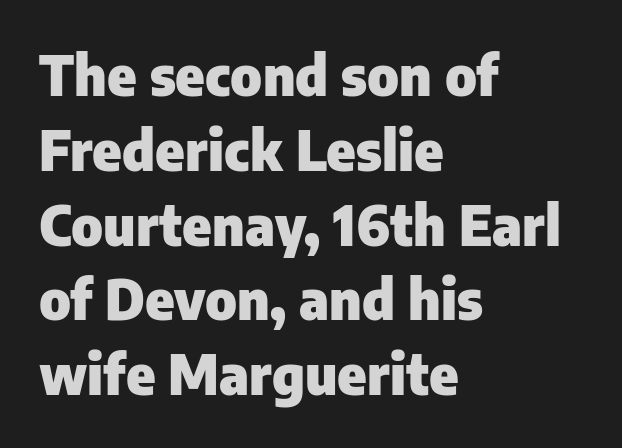
{"serif": "no", "italic": "no", "bold": "yes", "weight": "heavy", "width": "normal", "stroke_contrast": "low", "x_height": "medium", "monospaced": "no", "underline": "no", "align": "left", "line_spacing": "normal", "line_spacing_ratio": 1.36, "letter_spacing": "normal", "letter_spacing_em": 0.0, "glyph_px": 55}
